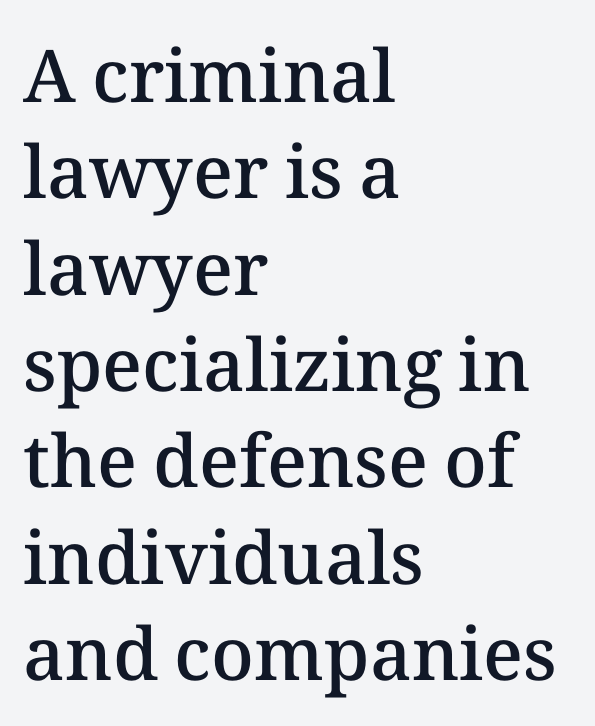
{"italic": "no", "bold": "semi", "weight": "semibold", "width": "normal", "stroke_contrast": "medium", "x_height": "medium", "monospaced": "no", "underline": "no", "align": "left", "line_spacing": "normal", "line_spacing_ratio": 1.32, "letter_spacing": "normal", "letter_spacing_em": 0.0, "glyph_px": 73}
